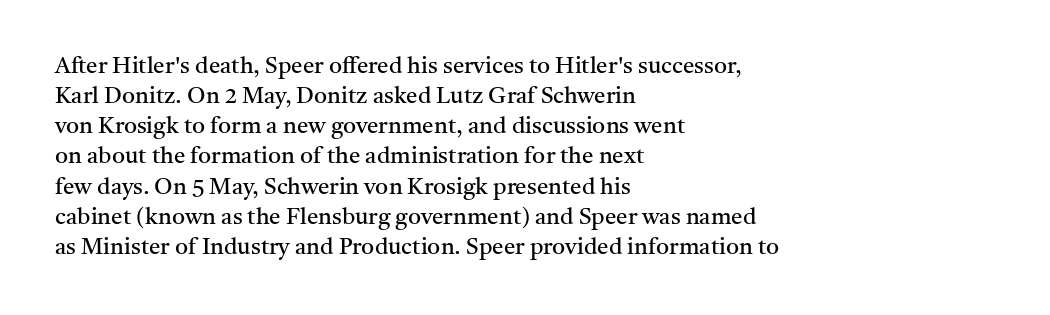
Teacher's note: observe the even left margin — that is flush-left alignment. Does extra space separate the letters? No, they use regular spacing. In terms of posture, this sample is upright. The glyphs are unaccompanied by any horizontal stroke below them. The lines sit at an ordinary, default distance from one another.
